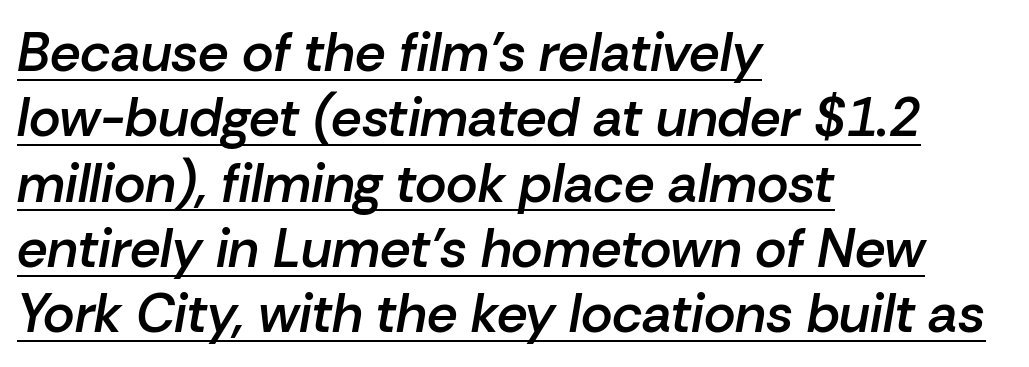
Notice the strokes are somewhat thickened but not fully heavy: this is a semibold. Character widths vary here, with narrow letters taking less room than wide ones. Layout note: lines flush left. Posture: slanted. Nobody touched the tracking dial on this one.
